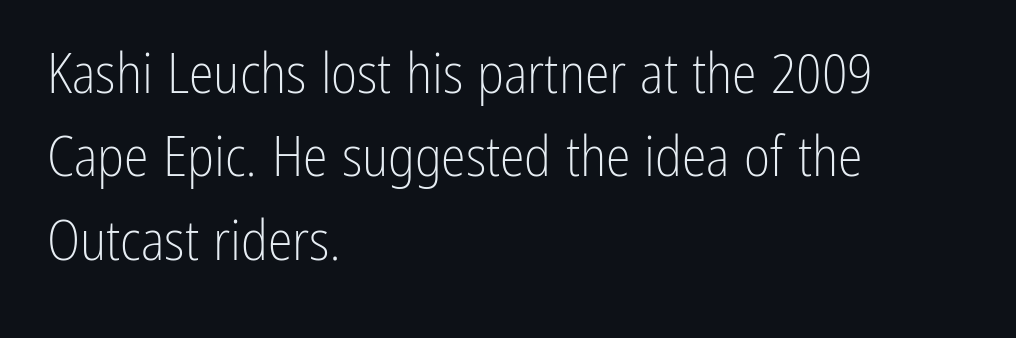
{"serif": "no", "italic": "no", "bold": "no", "weight": "light", "width": "condensed", "stroke_contrast": "low", "x_height": "medium", "monospaced": "no", "underline": "no", "align": "left", "line_spacing": "normal", "line_spacing_ratio": 1.49, "letter_spacing": "normal", "letter_spacing_em": 0.0, "glyph_px": 56}
